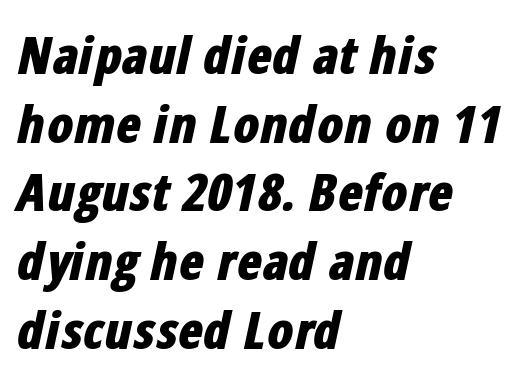
This sample keeps an unexceptional amount of space between lines. The characters look thick and weighty, a clear bold. Each letter keeps its own natural width here, so spacing adapts to shape. Check the space under the baseline: it is left empty. You can tell it's italic because the verticals aren't actually vertical. In terms of letterspacing, this is plain default setting.
